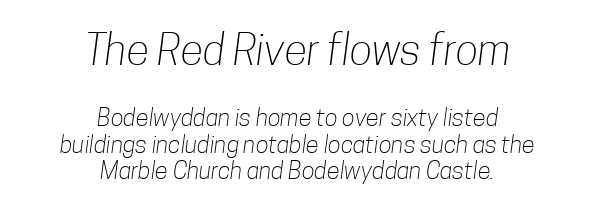
No word sits above an underline. Heft: none added — not bold. The type family on display is of the sans-serif kind. Successive baselines arrive quickly, one right under another. The rag falls on both sides of this text block equally. This sample uses plain, unmodified letter spacing.
